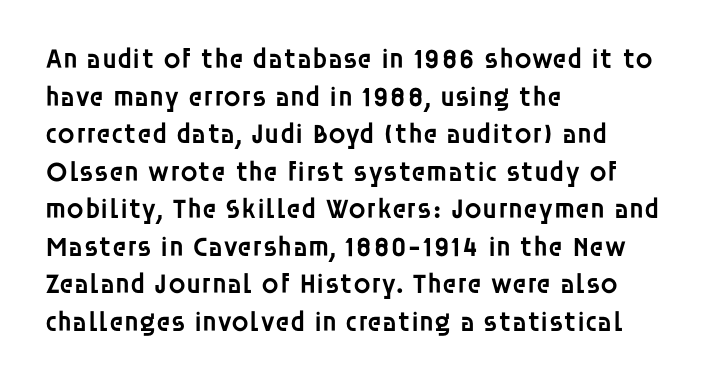
Q: Is the text bold? A: Semi-bold.
Q: Is the text italic (slanted)? A: No, it is upright.
Q: Is the typeface a serif or a sans-serif typeface? A: Sans-serif.
Q: Is the text underlined? A: No.
Q: How is the paragraph aligned? A: Left-aligned.
Q: Is the spacing between letters normal or unusually wide? A: Normal.
Q: Is the spacing between lines tight, normal or loose? A: Normal.
Q: Width (condensed, normal, or wide)? A: Normal.
Q: Stroke contrast? A: Low.
Q: x-height? A: Large.
Q: Monospaced? A: No.
